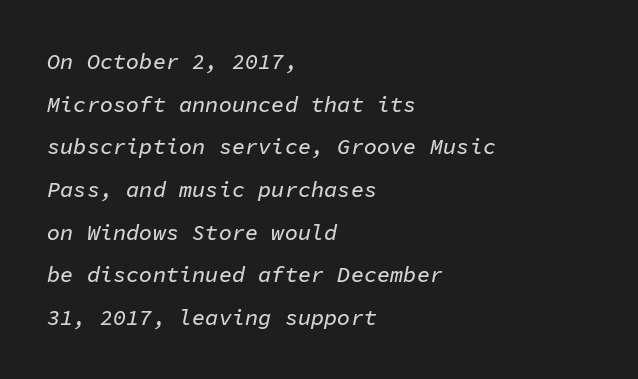
The image shows 22 px text type, italic (leaning right); set left-aligned, loose line spacing (1.94x), normal letter spacing, not underlined.
